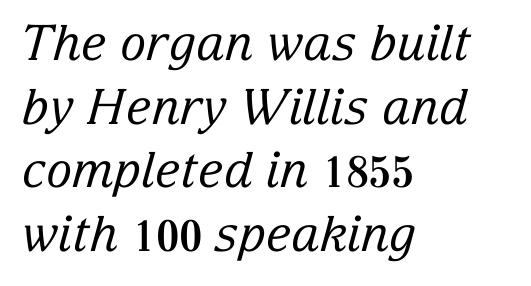
{"serif": "yes", "italic": "yes", "lean": "right", "slant_degrees": 15, "bold": "no", "weight": "regular", "width": "normal", "stroke_contrast": "low", "x_height": "medium", "monospaced": "no", "underline": "no", "align": "left", "line_spacing": "normal", "line_spacing_ratio": 1.3, "letter_spacing": "normal", "letter_spacing_em": 0.0, "glyph_px": 49}
